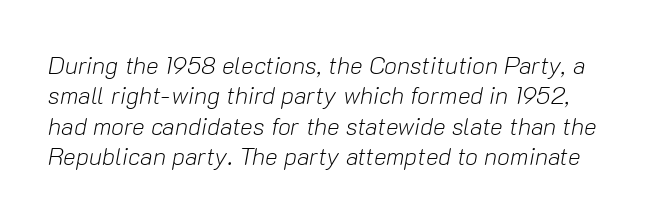
The image shows 24 px text type, italic (leaning right); set normal line spacing (1.27x), normal letter spacing, not underlined.
